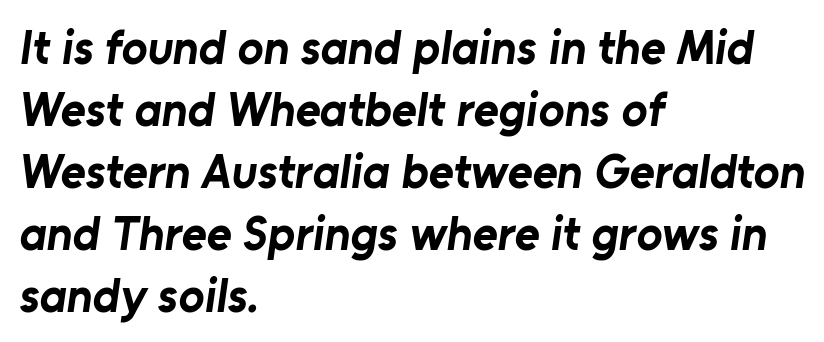
The image shows 48 px bold sans-serif type; set left-aligned, normal line spacing (1.29x), normal letter spacing, not underlined; low stroke contrast and a medium x-height.
